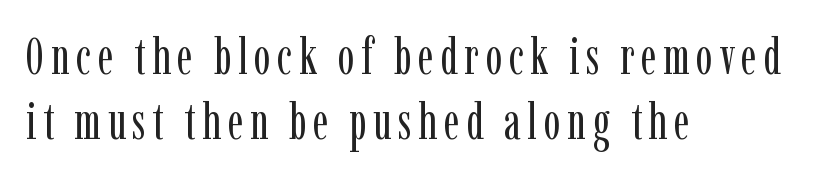
Posture: upright roman. These lines are set flush left with a ragged right edge. Regular leading. Classification — serif.
